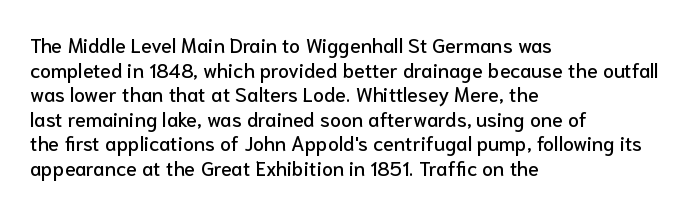
Here the glyphs are tracked normally, forming tight word shapes. The baseline area is clear. Ascenders rise straight up at ninety degrees. These lines stack with their left ends in a neat column.
